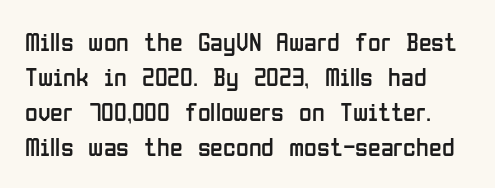
{"italic": "no", "bold": "no", "underline": "no", "line_spacing": "normal", "line_spacing_ratio": 1.35, "letter_spacing": "normal", "letter_spacing_em": 0.0, "glyph_px": 26}
